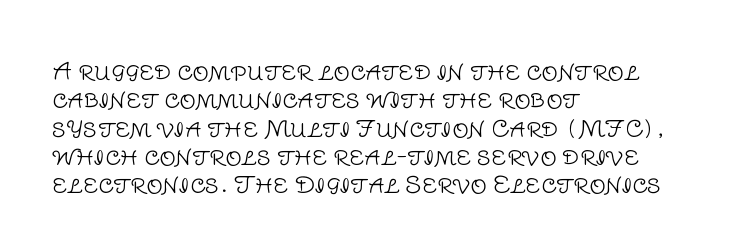
Q: Is the text bold? A: No.
Q: Is the text italic (slanted)? A: Yes.
Q: Is the text underlined? A: No.
Q: How is the paragraph aligned? A: Left-aligned.
Q: Is the spacing between letters normal or unusually wide? A: Normal.
